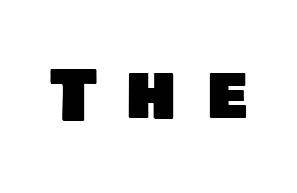
The passage shown is typed in a proportional face where columns would drift. The line texture is sparse and dotted thanks to wide tracking. What kind of face is this? One without serifs — a sans. Underlining? Definitely not there.
